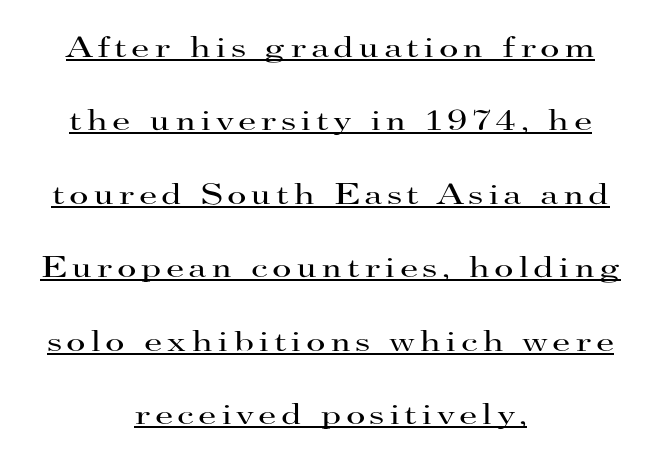
The whitespace from short lines is split evenly between both sides. The passage shown is not bold in any degree. Posture: upright roman. One glance says open: line gaps are wider than usual.
